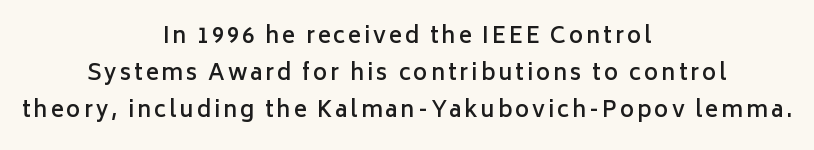
The image shows 22 px text type, upright; set centered, normal line spacing (1.68x), not underlined.
